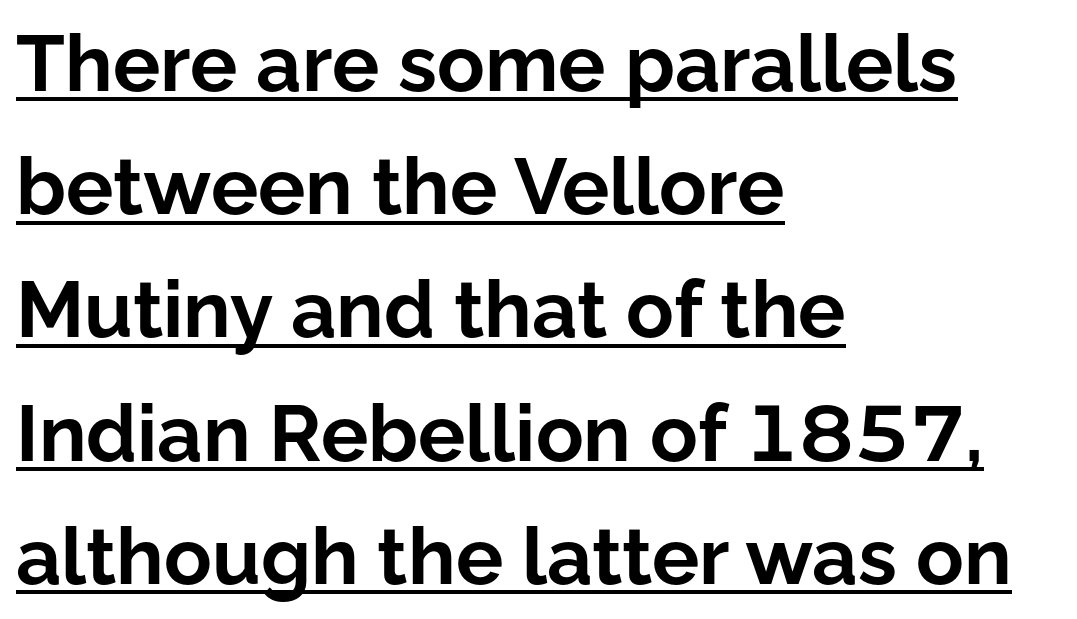
{"serif": "no", "italic": "no", "bold": "yes", "weight": "bold", "width": "normal", "stroke_contrast": "low", "x_height": "medium", "monospaced": "no", "underline": "yes", "align": "left", "line_spacing": "normal", "line_spacing_ratio": 1.56, "letter_spacing": "normal", "letter_spacing_em": 0.0, "glyph_px": 79}
